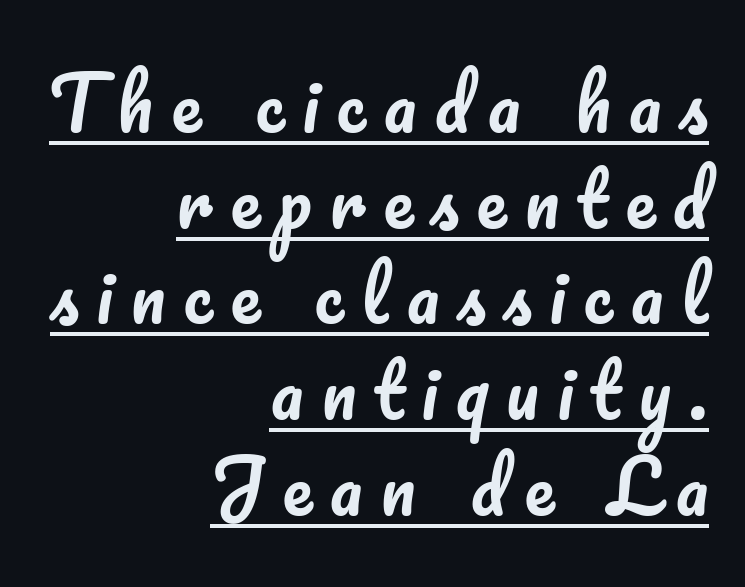
The image shows 73 px text type; set right-aligned, normal line spacing (1.31x), unusually wide letter spacing (+0.24 em), underlined; low stroke contrast and a small x-height.
